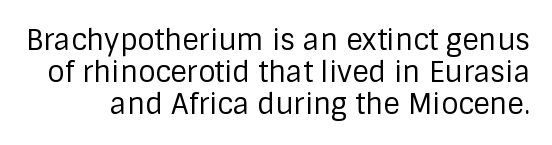
The image shows 28 px regular-weight sans-serif type, upright; set tight line spacing (1.14x), normal letter spacing, not underlined; low stroke contrast and a large x-height.
